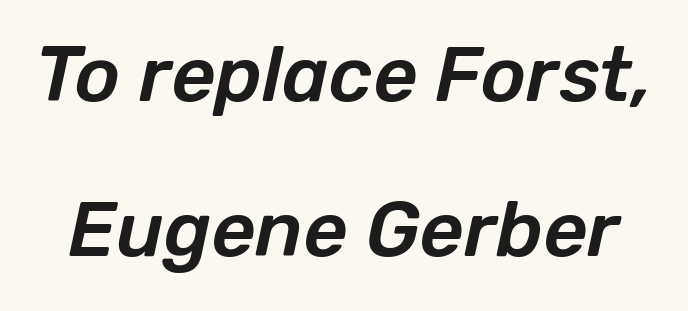
The image shows 77 px text type, italic (leaning right); set loose line spacing (2.01x), normal letter spacing, not underlined; low stroke contrast and a medium x-height.
